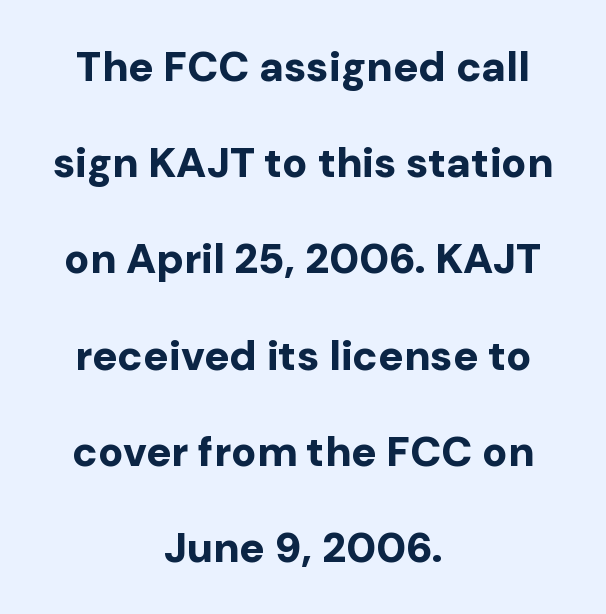
The image shows 42 px bold sans-serif type, upright; set centered, loose line spacing (2.29x), normal letter spacing, not underlined; low stroke contrast and a medium x-height.
